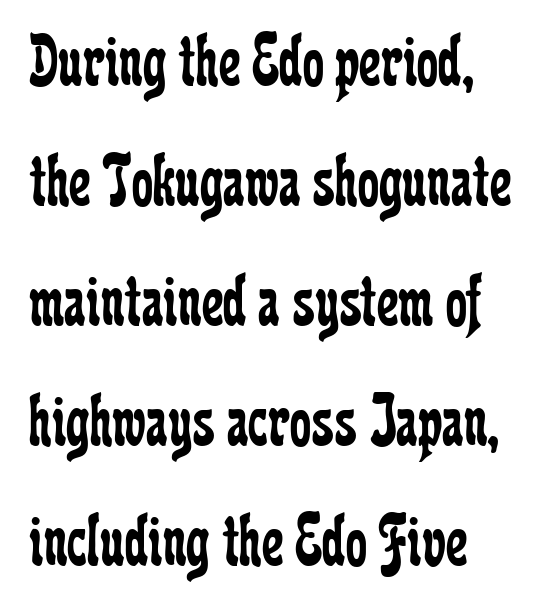
The image shows 76 px regular-weight, condensed serif type, upright; set normal line spacing (1.58x), normal letter spacing, not underlined; low stroke contrast and a medium x-height.
